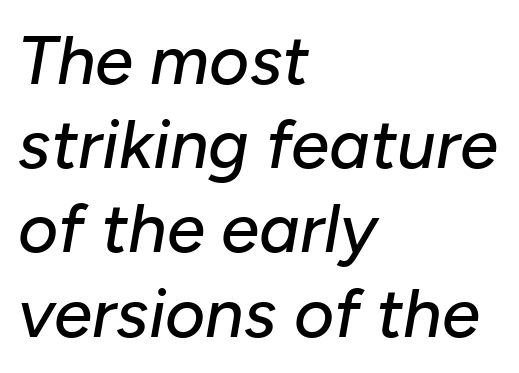
The lines are quadded left. The letters advance in unequal steps, a hallmark of proportional type. Slanted lettering throughout. The words here are not underlined.
